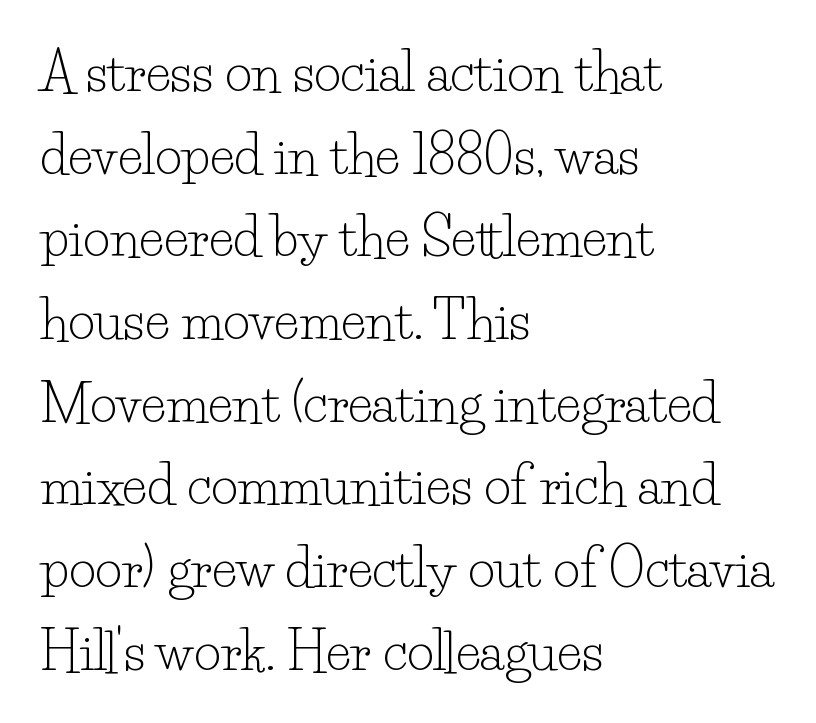
Italic? Not at all — the glyphs are vertical. Layout note: lines flush left. Here the glyphs are tracked normally, forming tight word shapes. The passage shown is not bold in any degree. These lines are rendered in a variable-pitch font.
